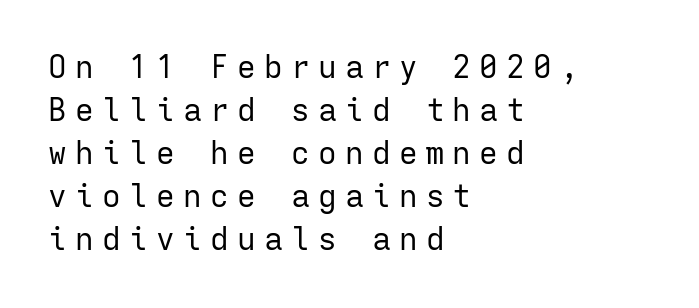
The image shows 31 px regular-weight sans-serif type, upright, monospaced; set left-aligned, normal line spacing (1.39x), unusually wide letter spacing (+0.27 em), not underlined; low stroke contrast and a medium x-height.
